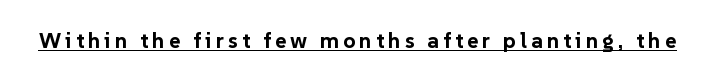
The image shows 22 px bold type, upright; set underlined.
